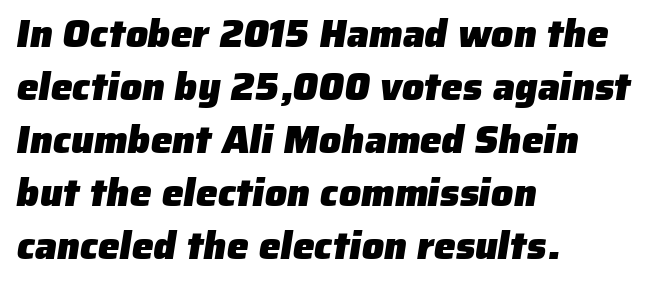
The image shows 39 px heavy sans-serif type; set left-aligned, normal line spacing (1.36x), normal letter spacing, not underlined; low stroke contrast and a medium x-height.
